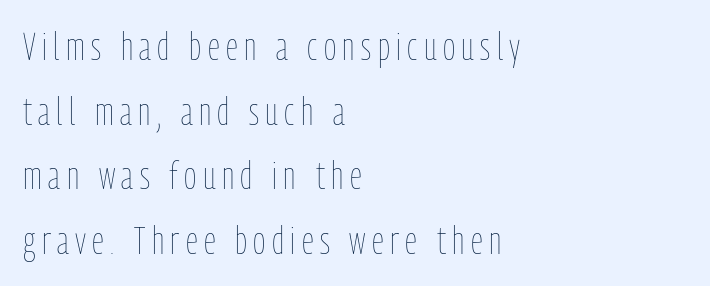
The image shows 38 px thin, condensed type, upright; set left-aligned, normal line spacing (1.7x), not underlined; low stroke contrast and a medium x-height.
